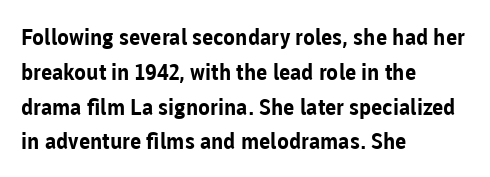
The image shows 22 px bold type, upright; set left-aligned, normal line spacing (1.58x), normal letter spacing, not underlined.
